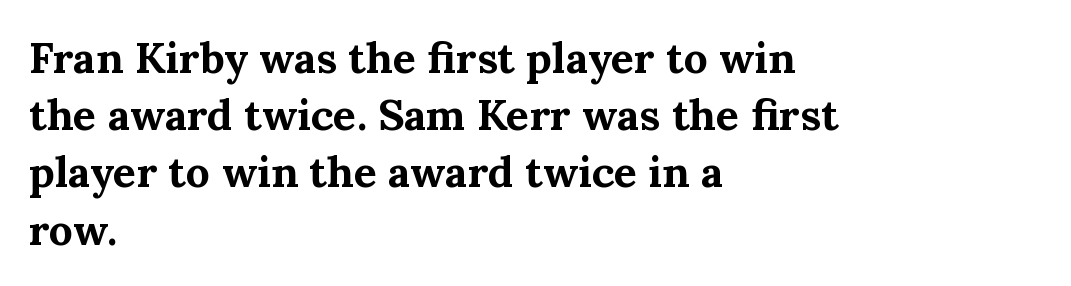
Q: Is the text bold? A: Yes.
Q: Is the text italic (slanted)? A: No, it is upright.
Q: Is the typeface a serif or a sans-serif typeface? A: Serif.
Q: Is the text underlined? A: No.
Q: How is the paragraph aligned? A: Left-aligned.
Q: Is the spacing between letters normal or unusually wide? A: Normal.
Q: Is the spacing between lines tight, normal or loose? A: Normal.
Q: Width (condensed, normal, or wide)? A: Normal.
Q: Stroke contrast? A: Medium.
Q: x-height? A: Medium.
Q: Monospaced? A: No.
